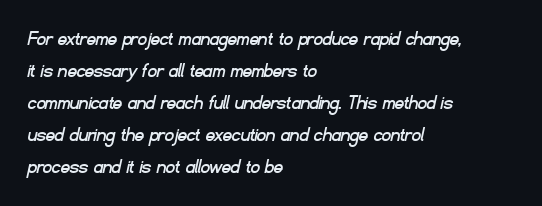
Q: Is the text underlined? A: No.
Q: How is the paragraph aligned? A: Left-aligned.
Q: Is the spacing between letters normal or unusually wide? A: Normal.
Q: Is the spacing between lines tight, normal or loose? A: Normal.
